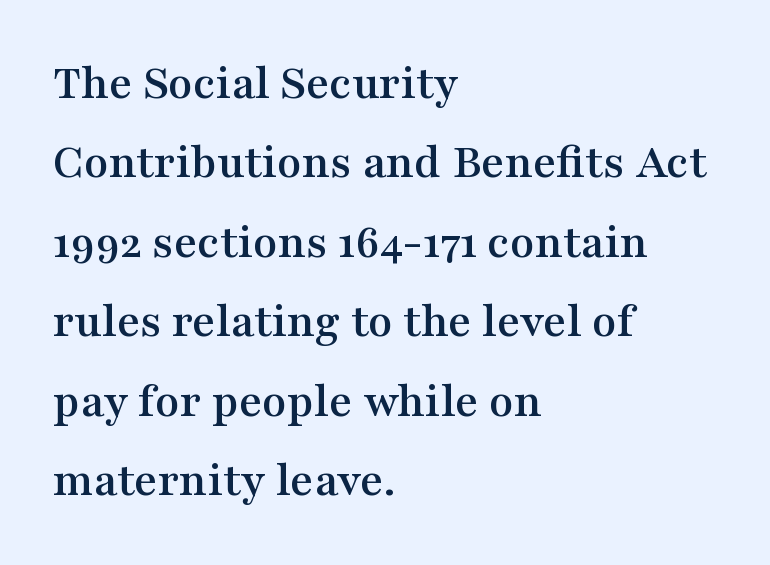
Q: Is the text italic (slanted)? A: No, it is upright.
Q: Is the typeface a serif or a sans-serif typeface? A: Serif.
Q: Is the text underlined? A: No.
Q: How is the paragraph aligned? A: Left-aligned.
Q: Is the spacing between letters normal or unusually wide? A: Normal.
Q: Is the spacing between lines tight, normal or loose? A: Normal.
Q: Width (condensed, normal, or wide)? A: Wide.
Q: Stroke contrast? A: Medium.
Q: x-height? A: Medium.
Q: Monospaced? A: No.
